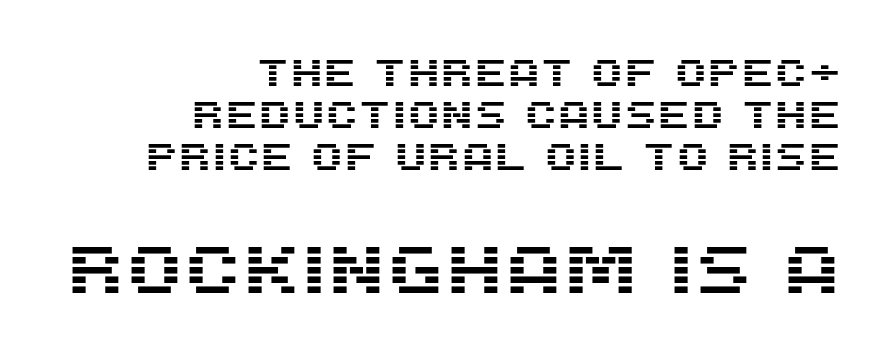
Tightly led — the rows are bunched. The font family rendered here belongs to the sans-serif group. The space beneath each line is pristine and unruled. Short and long lines alike share a common ending point at right. Think of a printed novel: that variable character pitch is what you see here.
